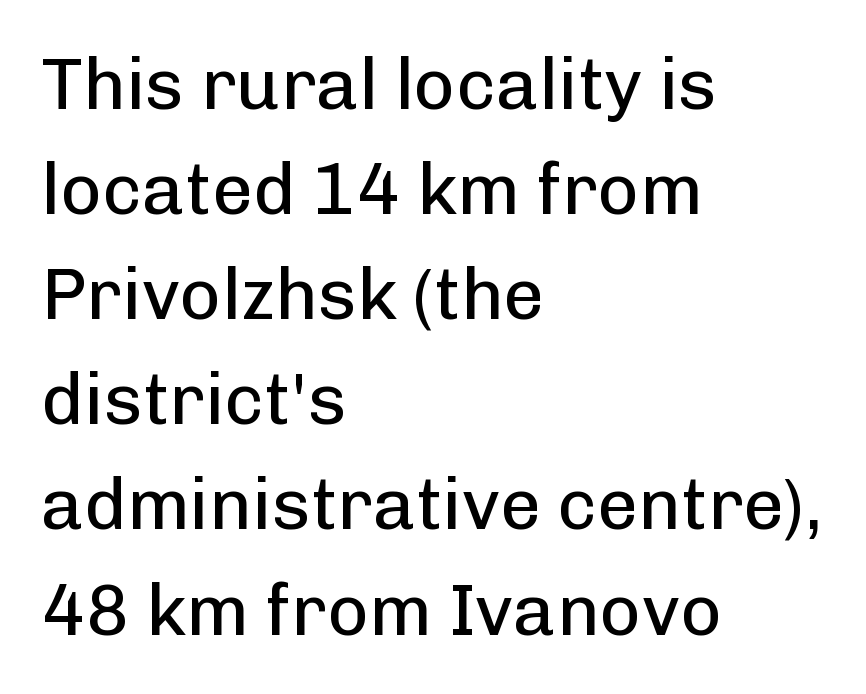
The image shows 72 px regular-weight sans-serif type, upright; set left-aligned, normal line spacing (1.46x), normal letter spacing, not underlined; low stroke contrast and a medium x-height.
